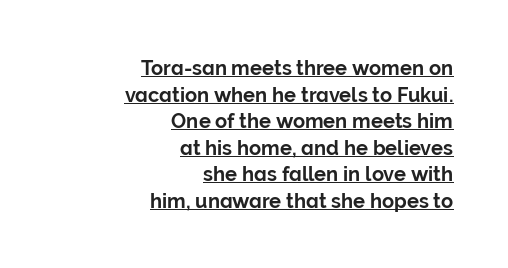
A rule runs beneath these lines of type. The letters sit at their default tracking, neither squeezed nor spread. Rendered with straight, roman letterforms. Alignment: flush right. Honestly, the row spacing looks completely unremarkable.
